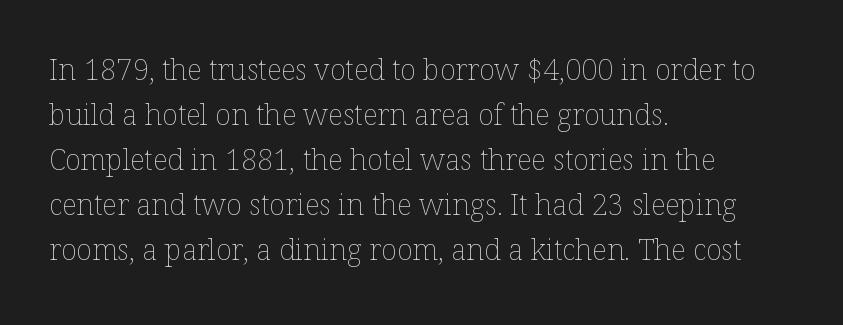
{"italic": "no", "bold": "no", "weight": "thin", "width": "normal", "stroke_contrast": "low", "x_height": "medium", "monospaced": "no", "underline": "no", "align": "left", "line_spacing": "normal", "line_spacing_ratio": 1.55, "letter_spacing": "normal", "letter_spacing_em": 0.0, "glyph_px": 29}
